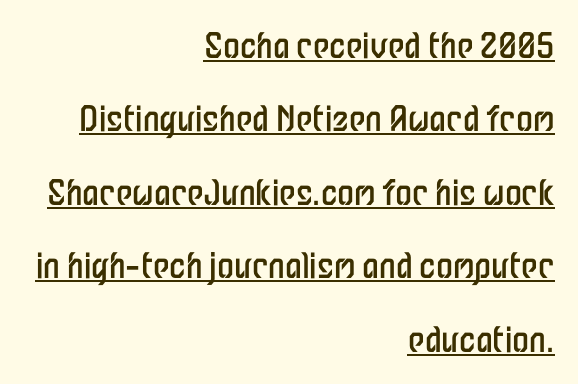
Weight: regular or lighter. Has an underline been added? It has. Standard letterfit; no display-style spreading of the glyphs. The designer went with a sans here, leaving each stem footless.
